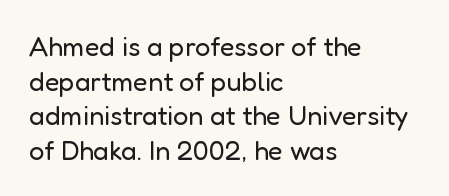
The block of text has a typical density, with ordinary space between rows. Which margin do the lines hug? The left one — the right edge is uneven. The space directly below the letters is spotless. This is the regular roman posture of the typeface. Does extra space separate the letters? No, they use regular spacing.
